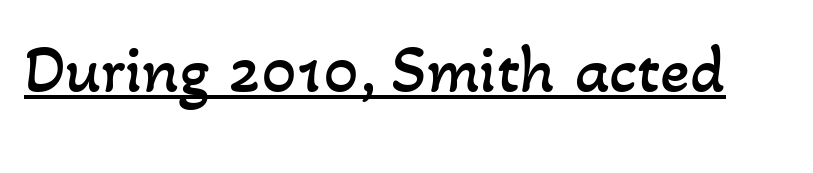
The image shows 69 px regular-weight type; set normal letter spacing, underlined; low stroke contrast and a small x-height.
